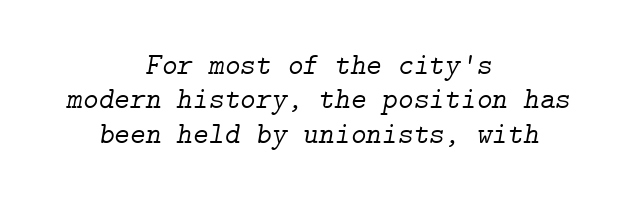
{"serif": "yes", "italic": "yes", "lean": "right", "slant_degrees": 9, "bold": "no", "weight": "light", "width": "normal", "stroke_contrast": "low", "x_height": "medium", "underline": "no", "align": "center", "line_spacing": "tight", "line_spacing_ratio": 1.15, "letter_spacing": "normal", "letter_spacing_em": 0.0, "glyph_px": 30}
